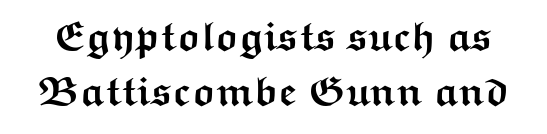
It's the straight-up-and-down kind of type. Characters follow at the spacing the type designer built in. The passage shown is not underscored anywhere. Horizontal bands of white between lines are of average thickness. Looks like regular typesetting: each glyph gets only the width it needs. Caption: bold face, heavy strokes.
